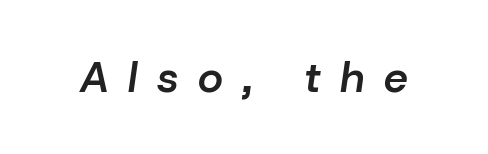
Q: Is the text bold? A: Semi-bold.
Q: Is the text italic (slanted)? A: Yes, it leans right by about 8 degrees.
Q: Is the text underlined? A: No.
Q: Is the spacing between letters normal or unusually wide? A: Unusually wide.
Q: Width (condensed, normal, or wide)? A: Normal.
Q: Stroke contrast? A: Low.
Q: x-height? A: Medium.
Q: Monospaced? A: No.
